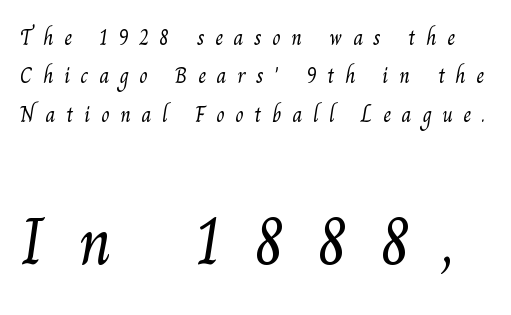
{"serif": "yes", "bold": "no", "weight": "light", "width": "normal", "stroke_contrast": "medium", "x_height": "small", "monospaced": "no", "underline": "no", "line_spacing_ratio": 1.75, "letter_spacing": "wide", "letter_spacing_em": 0.48, "larger_block": "second", "size_ratio": 3.05, "glyph_px": 67}
